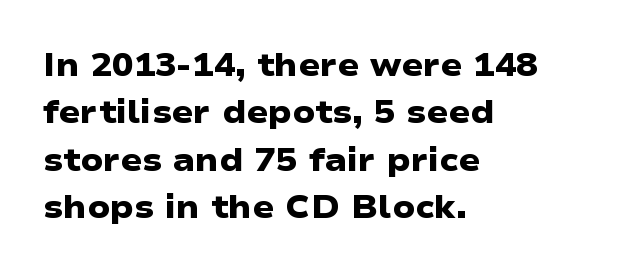
Q: Is the text bold? A: Yes.
Q: Is the typeface a serif or a sans-serif typeface? A: Sans-serif.
Q: Is the text underlined? A: No.
Q: How is the paragraph aligned? A: Left-aligned.
Q: Is the spacing between letters normal or unusually wide? A: Normal.
Q: Is the spacing between lines tight, normal or loose? A: Normal.
Q: Width (condensed, normal, or wide)? A: Wide.
Q: Stroke contrast? A: Low.
Q: x-height? A: Medium.
Q: Monospaced? A: No.
